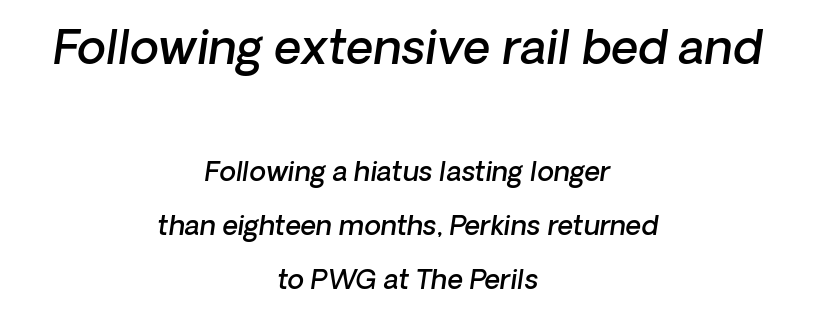
The image shows 47 px semibold type, italic (leaning right); set centered, loose line spacing (2.0x), normal letter spacing, not underlined; the first (top) block is 1.74x larger; low stroke contrast and a medium x-height.
